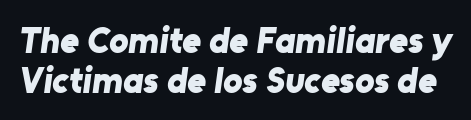
The image shows 36 px bold sans-serif type; set tight line spacing (1.1x), normal letter spacing, not underlined; low stroke contrast and a medium x-height.
